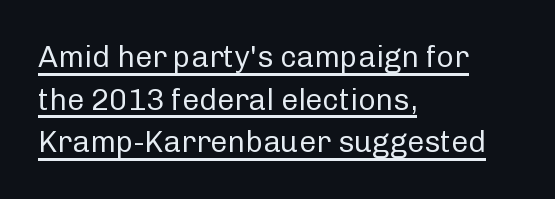
Q: Is the text bold? A: No.
Q: Is the text italic (slanted)? A: No, it is upright.
Q: Is the typeface a serif or a sans-serif typeface? A: Sans-serif.
Q: Is the text underlined? A: Yes.
Q: How is the paragraph aligned? A: Left-aligned.
Q: Is the spacing between letters normal or unusually wide? A: Normal.
Q: Is the spacing between lines tight, normal or loose? A: Normal.
Q: Width (condensed, normal, or wide)? A: Normal.
Q: Stroke contrast? A: Low.
Q: x-height? A: Medium.
Q: Monospaced? A: No.
